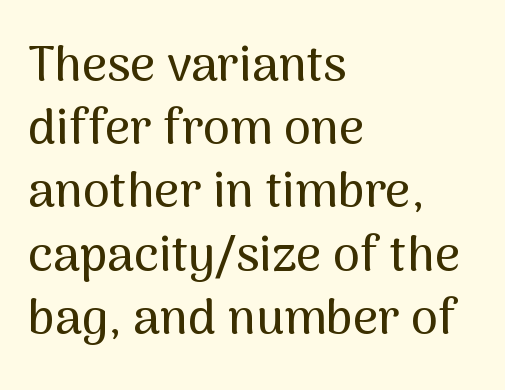
Q: Is the text italic (slanted)? A: No, it is upright.
Q: Is the typeface a serif or a sans-serif typeface? A: Sans-serif.
Q: Is the text underlined? A: No.
Q: How is the paragraph aligned? A: Left-aligned.
Q: Is the spacing between letters normal or unusually wide? A: Normal.
Q: Is the spacing between lines tight, normal or loose? A: Normal.
Q: Width (condensed, normal, or wide)? A: Normal.
Q: Stroke contrast? A: Medium.
Q: x-height? A: Medium.
Q: Monospaced? A: No.
